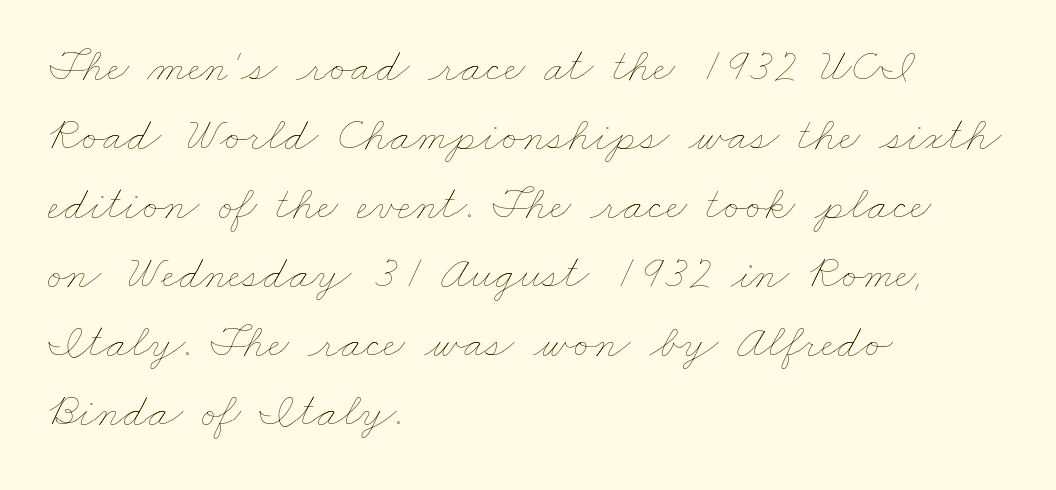
Q: Is the text bold? A: No.
Q: Is the text underlined? A: No.
Q: How is the paragraph aligned? A: Left-aligned.
Q: Is the spacing between letters normal or unusually wide? A: Normal.
Q: Is the spacing between lines tight, normal or loose? A: Normal.
Q: Width (condensed, normal, or wide)? A: Wide.
Q: Stroke contrast? A: Low.
Q: x-height? A: Small.
Q: Monospaced? A: No.
